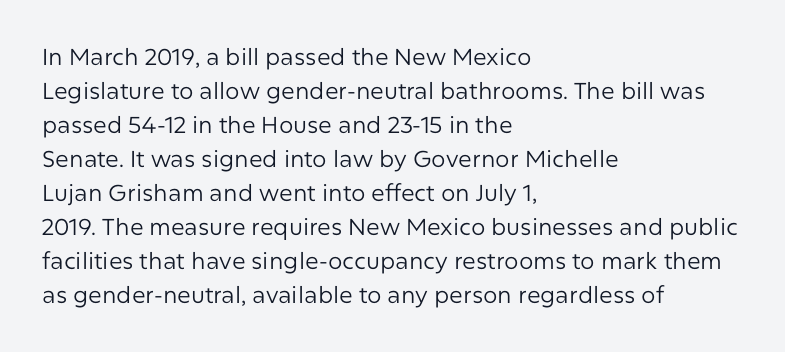
{"italic": "no", "bold": "no", "underline": "no", "align": "left", "line_spacing": "normal", "line_spacing_ratio": 1.48, "letter_spacing": "normal", "letter_spacing_em": 0.0, "glyph_px": 23}
